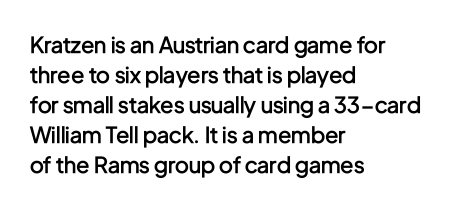
The image shows 22 px text type, upright; set left-aligned, normal line spacing (1.36x), normal letter spacing, not underlined.
